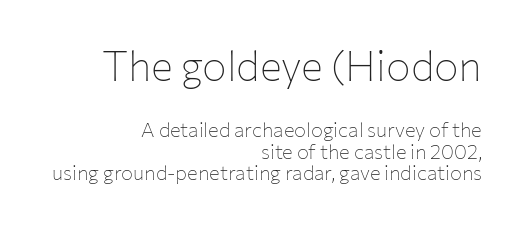
{"serif": "no", "italic": "no", "bold": "no", "weight": "thin", "width": "normal", "stroke_contrast": "low", "x_height": "medium", "monospaced": "no", "underline": "no", "align": "right", "line_spacing": "tight", "line_spacing_ratio": 1.08, "letter_spacing": "normal", "letter_spacing_em": 0.0, "larger_block": "first", "size_ratio": 2.05, "glyph_px": 41}
